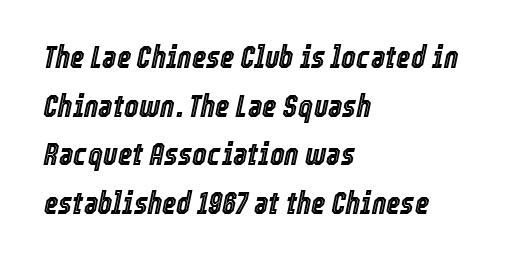
{"italic": "yes", "lean": "right", "slant_degrees": 12, "width": "condensed", "x_height": "medium", "monospaced": "no", "underline": "no", "align": "left", "line_spacing": "normal", "line_spacing_ratio": 1.57, "letter_spacing": "normal", "letter_spacing_em": 0.0, "glyph_px": 31}
